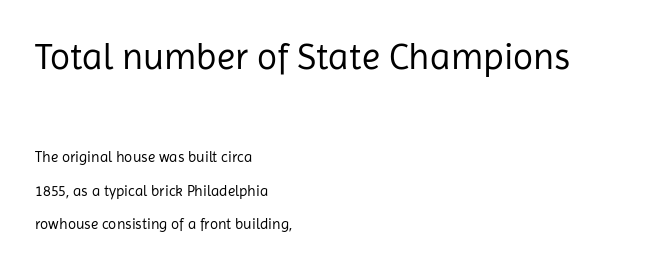
Q: Is the text bold? A: No.
Q: Is the text italic (slanted)? A: No, it is upright.
Q: Is the typeface a serif or a sans-serif typeface? A: Sans-serif.
Q: Is the text underlined? A: No.
Q: How is the paragraph aligned? A: Left-aligned.
Q: Is the spacing between letters normal or unusually wide? A: Normal.
Q: Is the spacing between lines tight, normal or loose? A: Loose.
Q: Which block of text is set in a larger size, the first (top) or the second (bottom)? A: The first (top) one.
Q: Width (condensed, normal, or wide)? A: Normal.
Q: Stroke contrast? A: Low.
Q: x-height? A: Medium.
Q: Monospaced? A: No.
